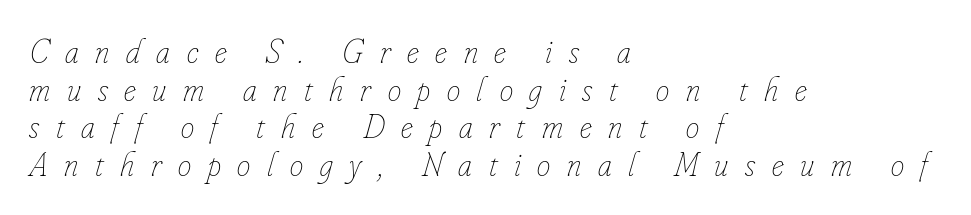
Unmarked baselines from the first word to the last. The line texture is sparse and dotted thanks to wide tracking. All the whitespace from short lines collects on the right. The rendering uses natural spacing where letterforms have individual widths. A typesetter would call this leading minimal, almost set solid. The axis of the letterforms is tilted away from vertical.
